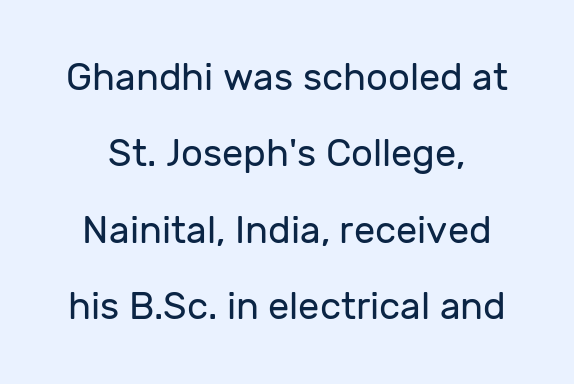
The image shows 38 px regular-weight sans-serif type, upright; set loose line spacing (2.01x), normal letter spacing, not underlined; low stroke contrast and a medium x-height.
